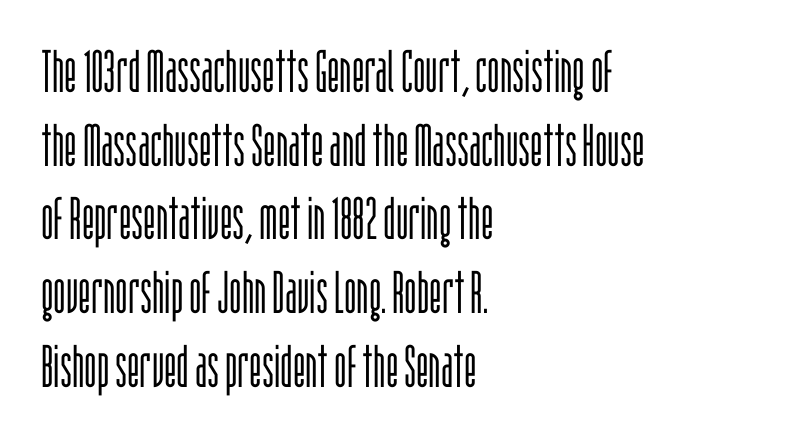
Q: Is the text bold? A: No.
Q: Is the text italic (slanted)? A: No, it is upright.
Q: Is the typeface a serif or a sans-serif typeface? A: Sans-serif.
Q: Is the text underlined? A: No.
Q: How is the paragraph aligned? A: Left-aligned.
Q: Is the spacing between letters normal or unusually wide? A: Normal.
Q: Is the spacing between lines tight, normal or loose? A: Normal.
Q: Width (condensed, normal, or wide)? A: Condensed.
Q: Stroke contrast? A: Low.
Q: x-height? A: Large.
Q: Monospaced? A: No.
